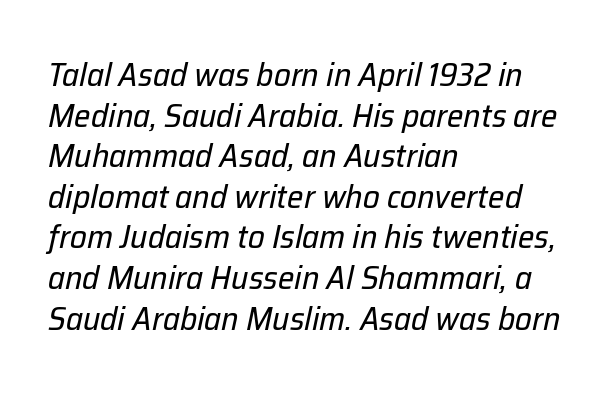
Reading down the block, your eye returns to a fixed left position each line. The specimen reads as italic at a glance. Vertical stems look standard width or narrower in stroke. The strip under each line holds only bare page.
